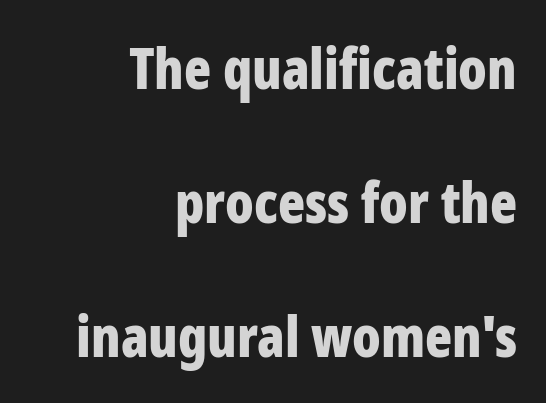
The glyphs in this specimen are sans serif. The letters sit at their default tracking, neither squeezed nor spread. The string is rendered with underlining switched off. These lines are set flush right with a ragged left edge.
